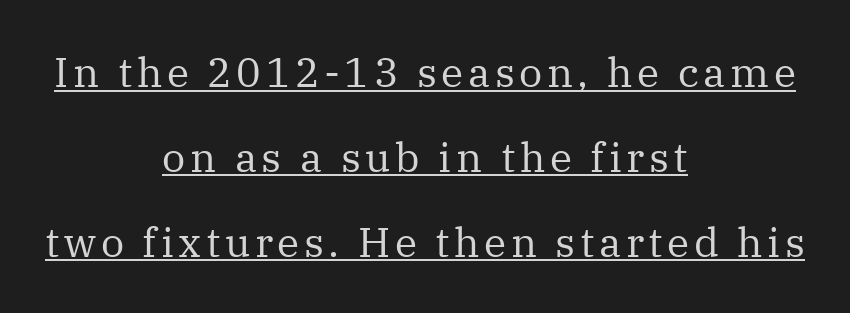
{"serif": "yes", "italic": "no", "bold": "no", "weight": "regular", "width": "normal", "stroke_contrast": "medium", "x_height": "medium", "monospaced": "no", "underline": "yes", "align": "center", "line_spacing": "loose", "line_spacing_ratio": 2.07, "glyph_px": 41}
